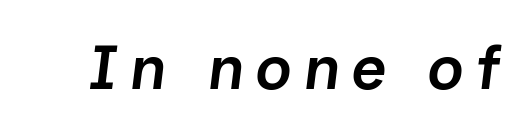
Q: Is the text bold? A: Semi-bold.
Q: Is the text italic (slanted)? A: Yes, it leans right by about 7 degrees.
Q: Is the text underlined? A: No.
Q: Width (condensed, normal, or wide)? A: Normal.
Q: Stroke contrast? A: Low.
Q: x-height? A: Medium.
Q: Monospaced? A: No.
